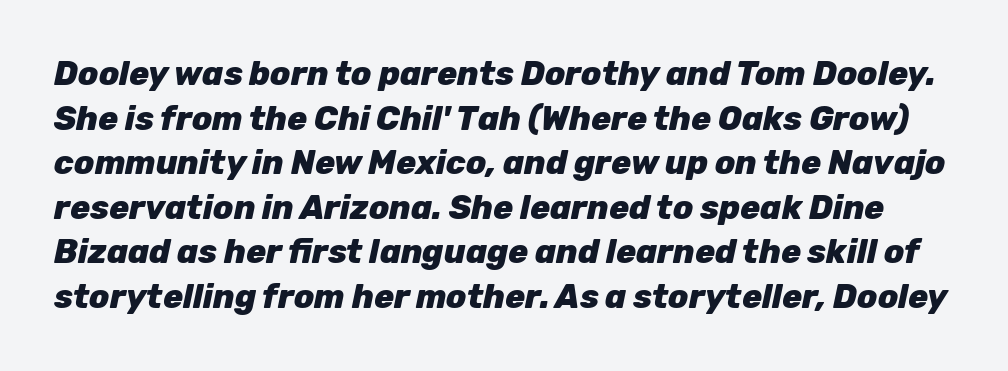
{"italic": "yes", "lean": "right", "slant_degrees": 12, "bold": "yes", "weight": "heavy", "width": "normal", "stroke_contrast": "low", "x_height": "medium", "monospaced": "no", "underline": "no", "line_spacing": "normal", "line_spacing_ratio": 1.35, "letter_spacing": "normal", "letter_spacing_em": 0.0, "glyph_px": 33}
